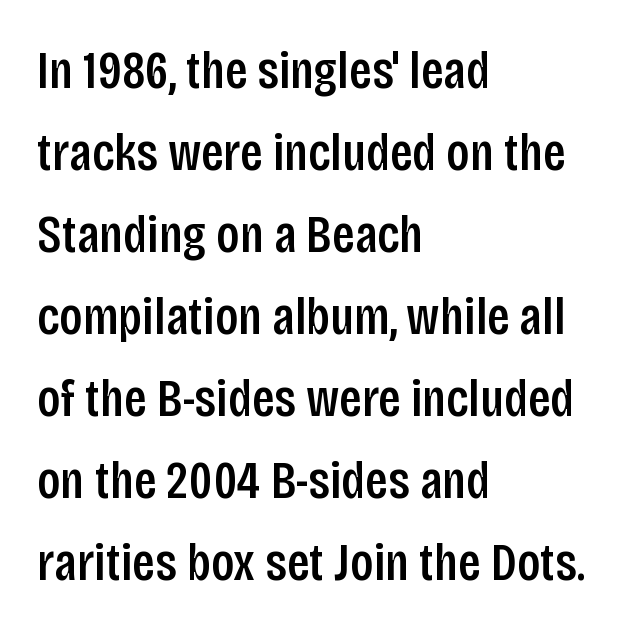
Q: Is the text italic (slanted)? A: No, it is upright.
Q: Is the typeface a serif or a sans-serif typeface? A: Sans-serif.
Q: Is the text underlined? A: No.
Q: How is the paragraph aligned? A: Left-aligned.
Q: Is the spacing between letters normal or unusually wide? A: Normal.
Q: Is the spacing between lines tight, normal or loose? A: Normal.
Q: Width (condensed, normal, or wide)? A: Condensed.
Q: Stroke contrast? A: Low.
Q: x-height? A: Large.
Q: Monospaced? A: No.
